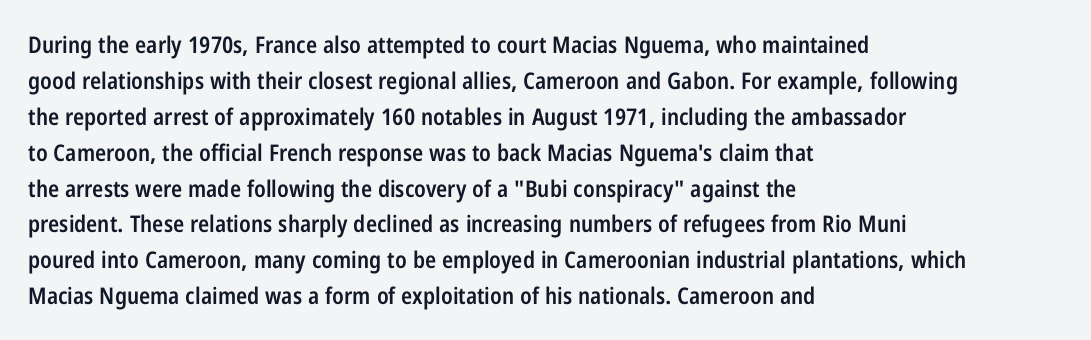
{"italic": "no", "bold": "semi", "underline": "no", "align": "left", "line_spacing": "normal", "line_spacing_ratio": 1.56, "letter_spacing": "normal", "letter_spacing_em": 0.0, "glyph_px": 23}
